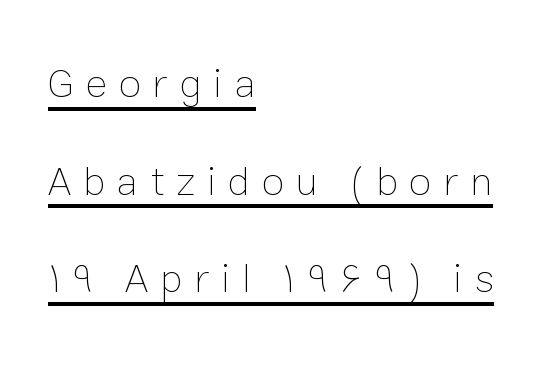
Q: Is the text bold? A: No.
Q: Is the text italic (slanted)? A: No, it is upright.
Q: Is the text underlined? A: Yes.
Q: How is the paragraph aligned? A: Left-aligned.
Q: Is the spacing between letters normal or unusually wide? A: Unusually wide.
Q: Is the spacing between lines tight, normal or loose? A: Loose.
Q: Width (condensed, normal, or wide)? A: Normal.
Q: Stroke contrast? A: Low.
Q: x-height? A: Medium.
Q: Monospaced? A: No.
